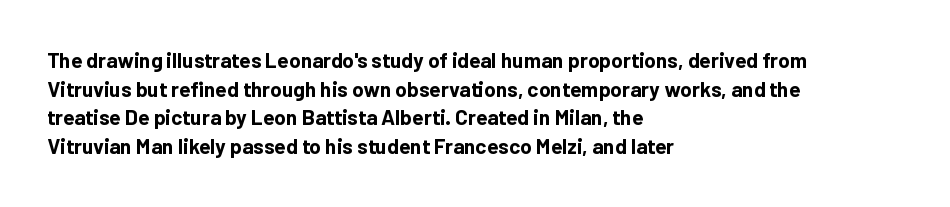
Notice how descenders clear the ascenders below comfortably — that's standard leading. Clear beneath every line of the passage. These lines are set flush left with a ragged right edge. The type sits square on the baseline with zero lean. Each word holds together tightly as a unit, with standard inter-letter gaps.
